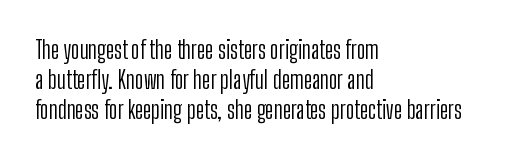
The image shows 24 px text type, upright; set left-aligned, line spacing 1.24x, normal letter spacing, not underlined.
